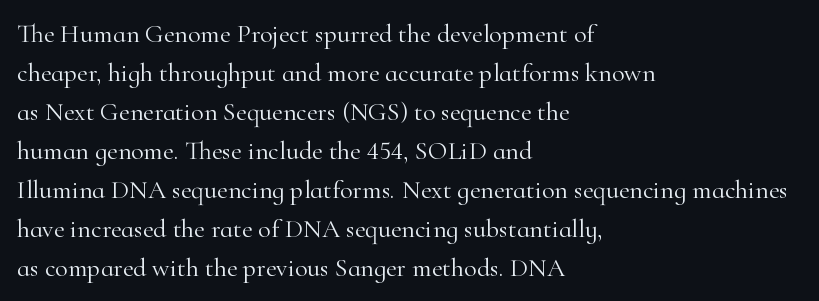
Q: Is the text bold? A: No.
Q: Is the text italic (slanted)? A: No, it is upright.
Q: Is the text underlined? A: No.
Q: How is the paragraph aligned? A: Left-aligned.
Q: Is the spacing between letters normal or unusually wide? A: Normal.
Q: Is the spacing between lines tight, normal or loose? A: Normal.
